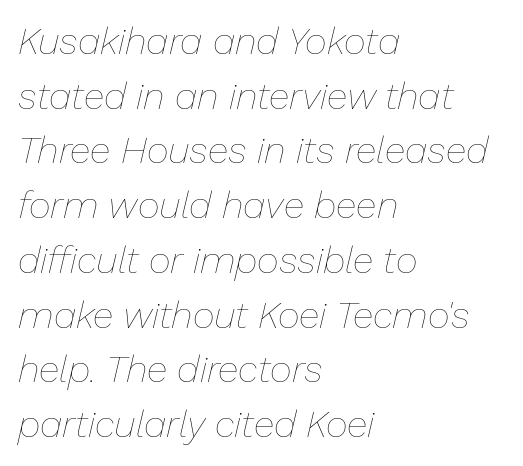
If you measured baseline to baseline, you'd find a middling distance. Looks like regular typesetting: each glyph gets only the width it needs. An italicized treatment has been applied to the whole sample. The gaps between neighbouring characters are ordinary and unremarkable. Teacher's note: observe the even left margin — that is flush-left alignment. Heaviness? Minimal to ordinary, like unemphasized prose.
